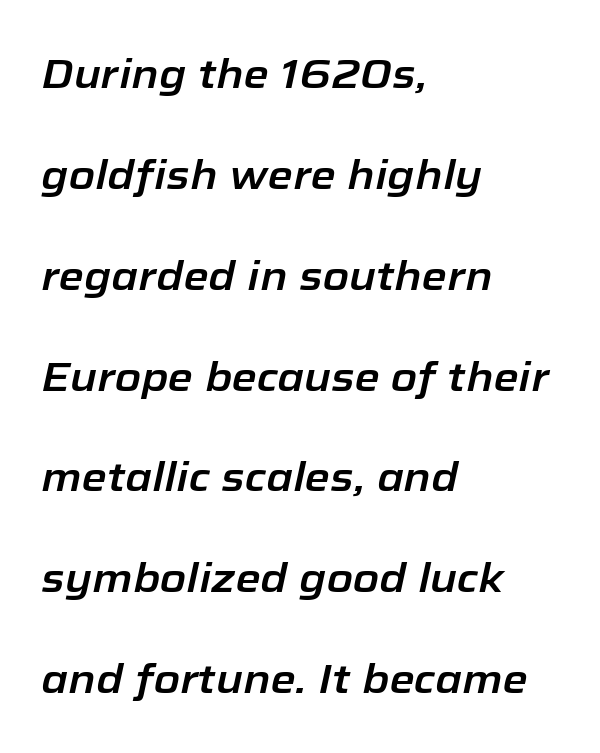
The image shows 41 px text type, italic (leaning right); set left-aligned, loose line spacing (2.46x), normal letter spacing, not underlined; low stroke contrast and a medium x-height.
